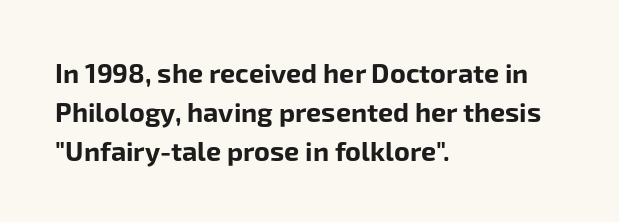
The image shows 27 px bold type, upright; set left-aligned, normal line spacing (1.44x), normal letter spacing, not underlined.
